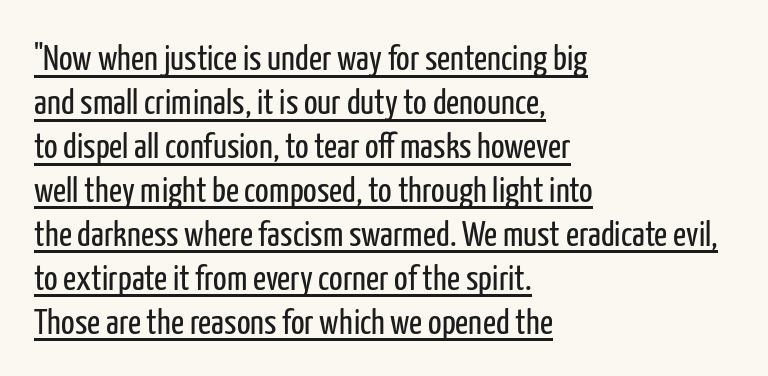
Each line starts at the same left margin while the right side varies. Short note: letters normally spaced. The typesetter has applied underlining to the passage shown. You could not count columns in this text — the font is proportionally spaced. Weight class: somewhere from thin through regular. The font's upright variant was chosen for this text.
